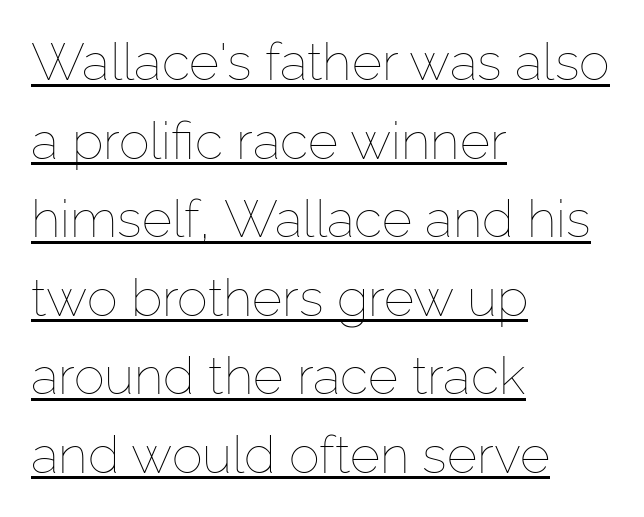
The image shows 52 px thin type, upright; set left-aligned, normal line spacing (1.51x), normal letter spacing, underlined; low stroke contrast and a medium x-height.
